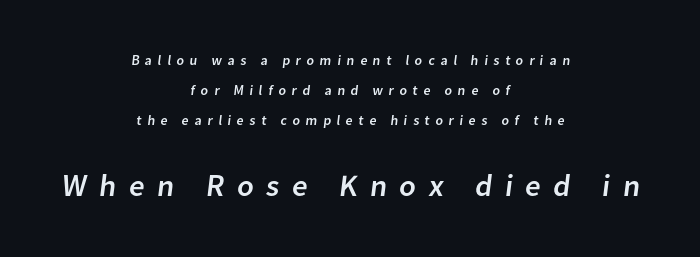
{"serif": "no", "width": "normal", "stroke_contrast": "low", "x_height": "medium", "monospaced": "no", "underline": "no", "align": "center", "line_spacing": "loose", "line_spacing_ratio": 2.13, "letter_spacing": "wide", "letter_spacing_em": 0.4, "larger_block": "second", "size_ratio": 2.21, "glyph_px": 31}
